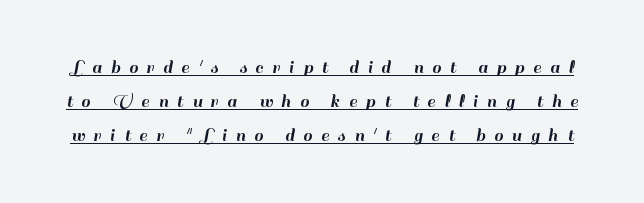
Q: Is the text italic (slanted)? A: Yes.
Q: Is the text underlined? A: Yes.
Q: Is the spacing between letters normal or unusually wide? A: Unusually wide.
